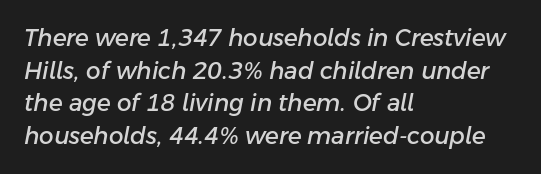
The image shows 23 px text type, italic (leaning right); set left-aligned, normal line spacing (1.42x), normal letter spacing, not underlined.
